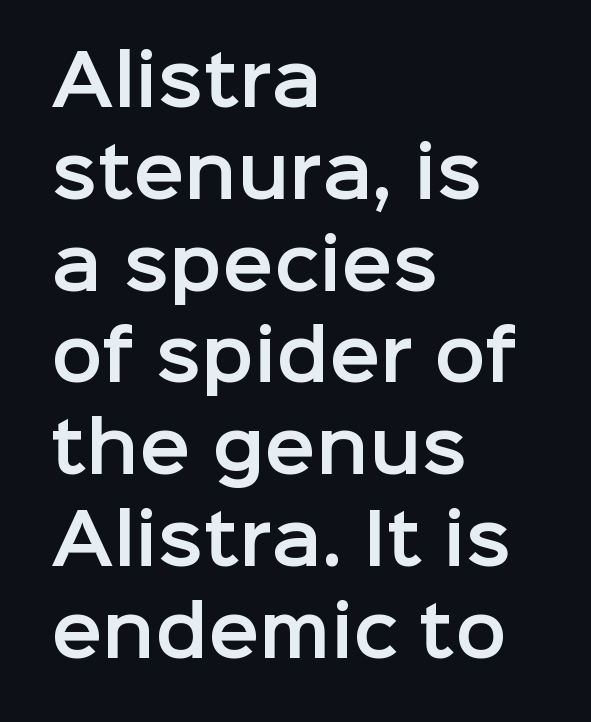
Q: Is the text italic (slanted)? A: No, it is upright.
Q: Is the typeface a serif or a sans-serif typeface? A: Sans-serif.
Q: Is the text underlined? A: No.
Q: How is the paragraph aligned? A: Left-aligned.
Q: Is the spacing between letters normal or unusually wide? A: Normal.
Q: Is the spacing between lines tight, normal or loose? A: Normal.
Q: Width (condensed, normal, or wide)? A: Normal.
Q: Stroke contrast? A: Low.
Q: x-height? A: Medium.
Q: Monospaced? A: No.
